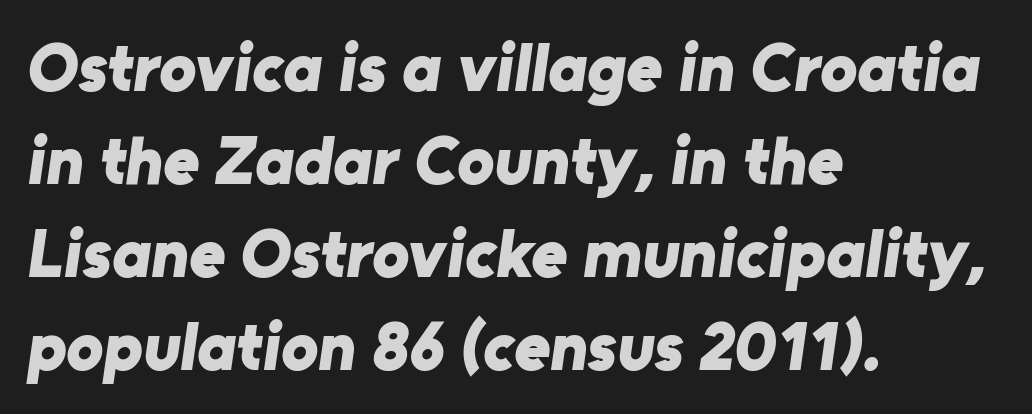
Each letter keeps its own natural width here, so spacing adapts to shape. These words are printed bold, with thick strokes throughout. Decoration check: the copy has no underline. No extra tracking has been applied to these lines. Baseline-to-baseline distance is the conventional proportion of letter height.
